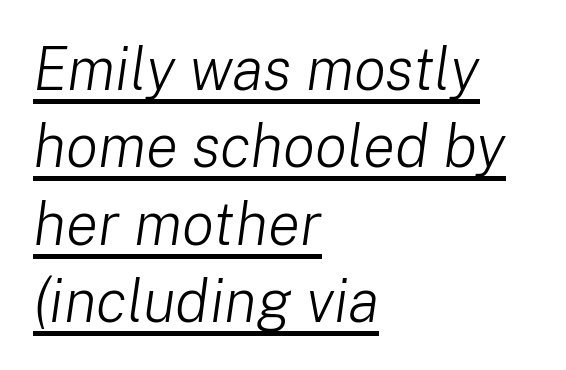
{"italic": "yes", "lean": "right", "slant_degrees": 8, "bold": "no", "weight": "light", "width": "normal", "stroke_contrast": "low", "x_height": "medium", "monospaced": "no", "underline": "yes", "align": "left", "line_spacing": "normal", "line_spacing_ratio": 1.29, "letter_spacing": "normal", "letter_spacing_em": 0.0, "glyph_px": 60}
